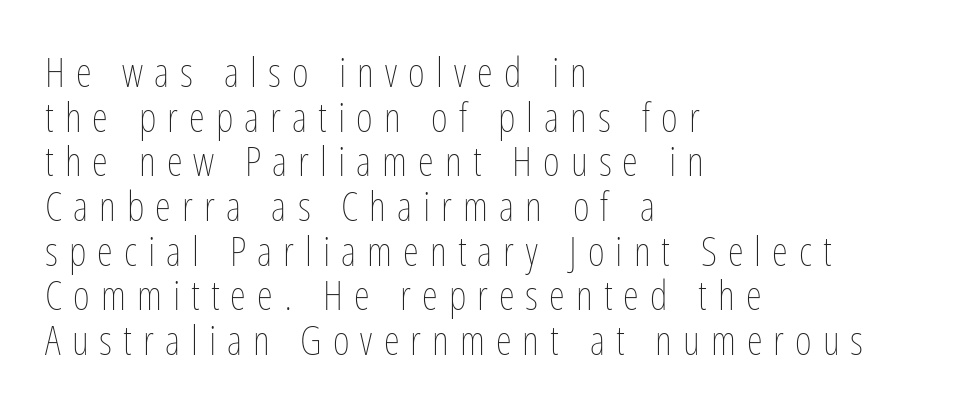
The image shows 41 px thin, condensed type, upright; set left-aligned, tight line spacing (1.09x), unusually wide letter spacing (+0.27 em), not underlined; low stroke contrast and a medium x-height.
